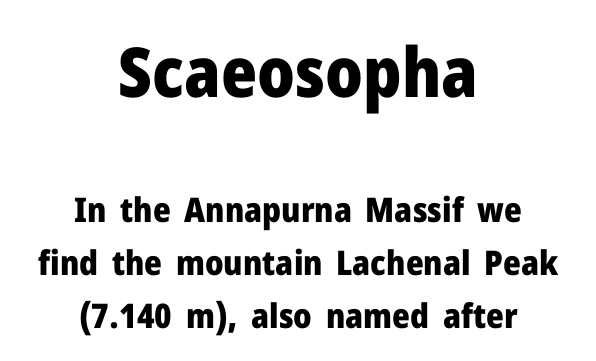
{"serif": "no", "italic": "no", "bold": "yes", "weight": "heavy", "width": "normal", "stroke_contrast": "low", "x_height": "medium", "monospaced": "no", "underline": "no", "align": "center", "line_spacing": "normal", "line_spacing_ratio": 1.55, "letter_spacing": "normal", "letter_spacing_em": 0.0, "larger_block": "first", "size_ratio": 2.03, "glyph_px": 69}
